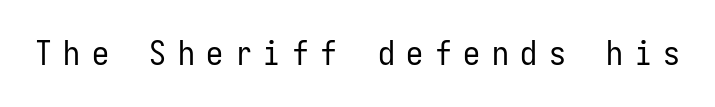
This is not heavy type; no bold has been used. The typeface chosen for these lines omits serifs. Every stem runs plumb, perpendicular to the baseline. These lines are rendered in a fixed-pitch font. Glyph-to-glyph distance is far greater than everyday printed text. Decoration check: the copy has no underline.
